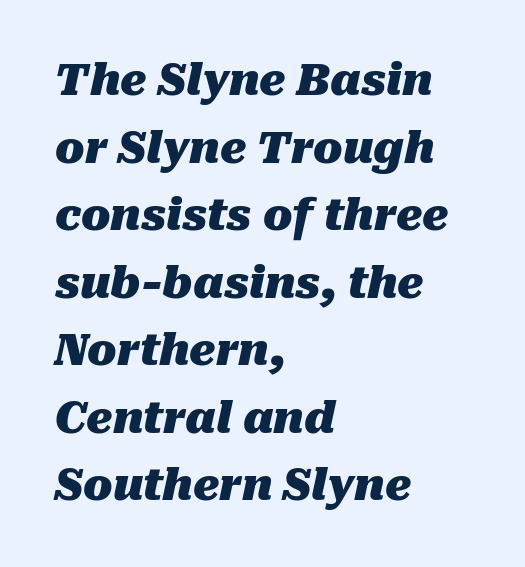
In terms of posture, this sample is oblique. Notice how the passage keeps a crisp vertical edge on the left only. Students, observe: this is what conventionally led text looks like. Chunky letters — that's bold for sure. Between one letter and the next there's only the usual sliver of space.
